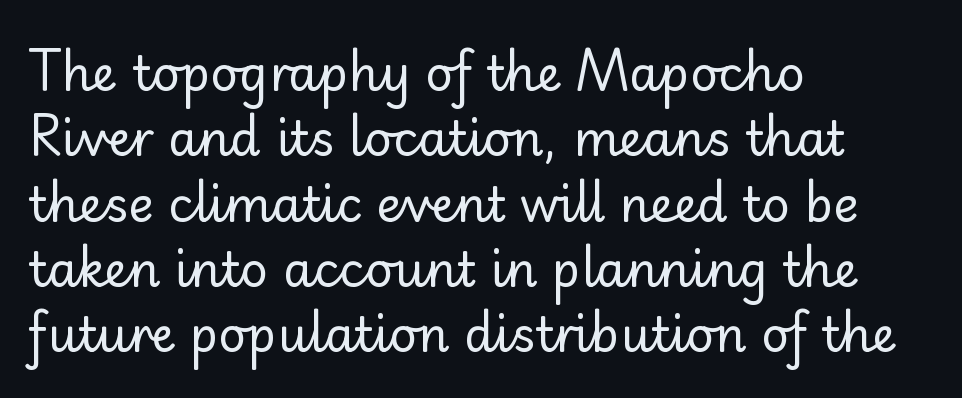
{"serif": "no", "italic": "no", "bold": "no", "weight": "regular", "width": "normal", "stroke_contrast": "low", "x_height": "small", "monospaced": "no", "underline": "no", "align": "left", "line_spacing": "normal", "line_spacing_ratio": 1.36, "letter_spacing": "normal", "letter_spacing_em": 0.0, "glyph_px": 48}
